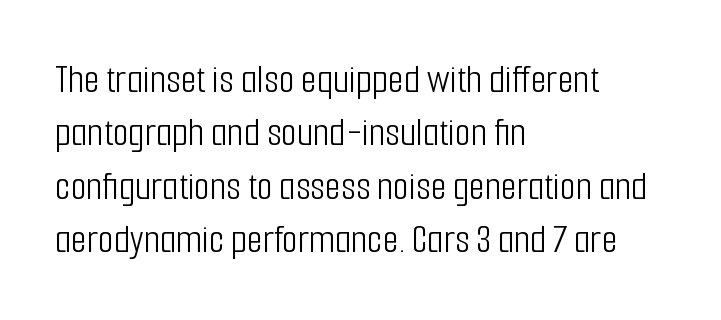
{"serif": "no", "italic": "no", "bold": "no", "weight": "light", "width": "condensed", "stroke_contrast": "low", "x_height": "medium", "monospaced": "no", "underline": "no", "align": "left", "line_spacing": "normal", "line_spacing_ratio": 1.3, "letter_spacing": "normal", "letter_spacing_em": 0.0, "glyph_px": 41}
